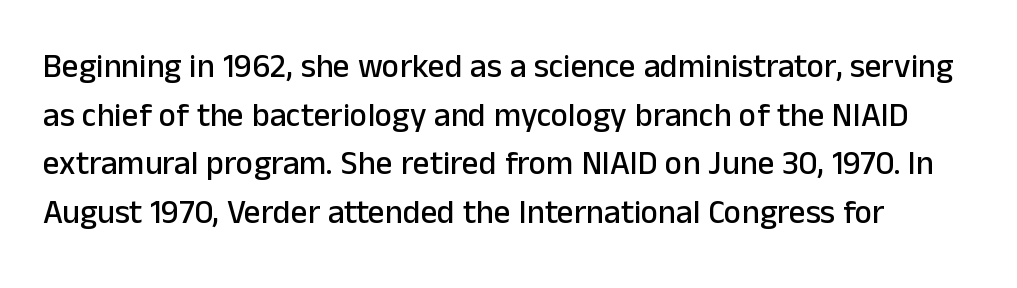
{"serif": "no", "italic": "no", "width": "normal", "stroke_contrast": "low", "x_height": "medium", "monospaced": "no", "underline": "no", "line_spacing": "normal", "line_spacing_ratio": 1.47, "letter_spacing": "normal", "letter_spacing_em": 0.0, "glyph_px": 33}
